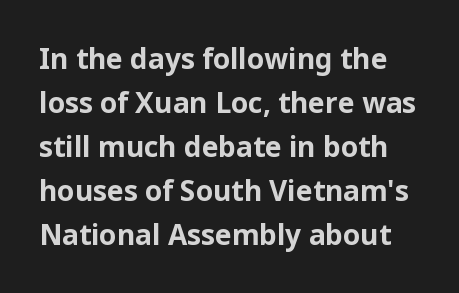
The face used here is a sans, in the tradition of grotesques and geometrics. The letters stand straight up with perfectly vertical stems. Here the glyphs are tracked normally, forming tight word shapes. Varying glyph widths throughout — classic text-font behaviour. A full-strength bold gives these letters their thick strokes. The line-height multiplier appears to be the usual default.
